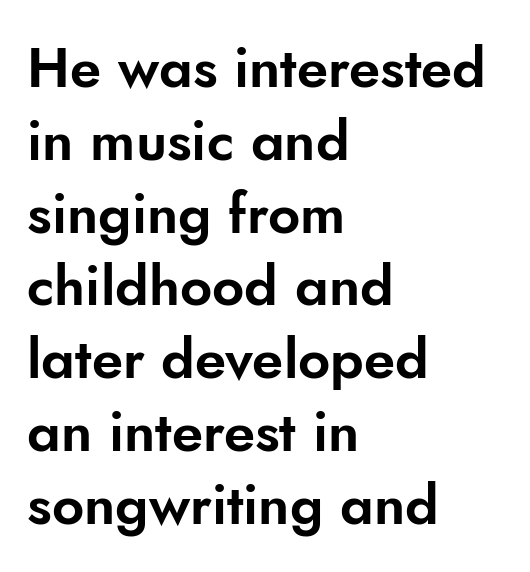
{"serif": "no", "italic": "no", "width": "normal", "stroke_contrast": "low", "x_height": "small", "monospaced": "no", "underline": "no", "align": "left", "line_spacing": "normal", "line_spacing_ratio": 1.3, "letter_spacing": "normal", "letter_spacing_em": 0.0, "glyph_px": 56}
